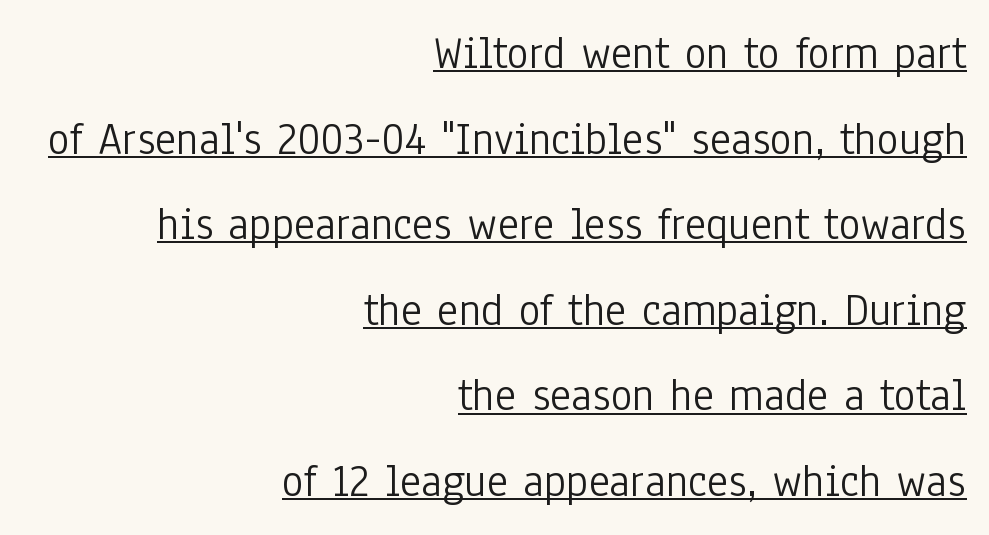
{"serif": "no", "italic": "no", "bold": "no", "weight": "light", "width": "condensed", "stroke_contrast": "low", "x_height": "medium", "monospaced": "no", "underline": "yes", "align": "right", "line_spacing_ratio": 1.86, "letter_spacing": "normal", "letter_spacing_em": 0.0, "glyph_px": 46}
